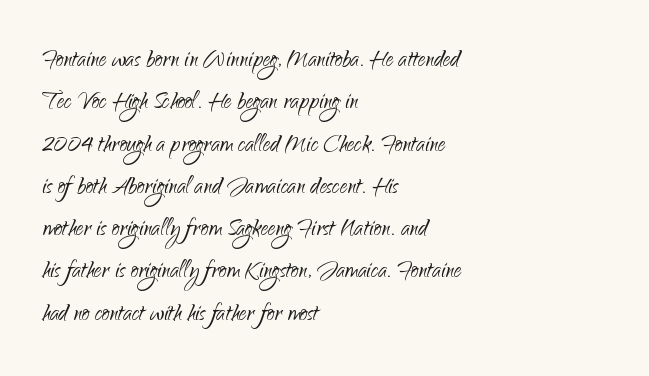
The image shows 30 px light sans-serif type; set left-aligned, normal line spacing (1.41x), normal letter spacing, not underlined; low stroke contrast and a small x-height.
